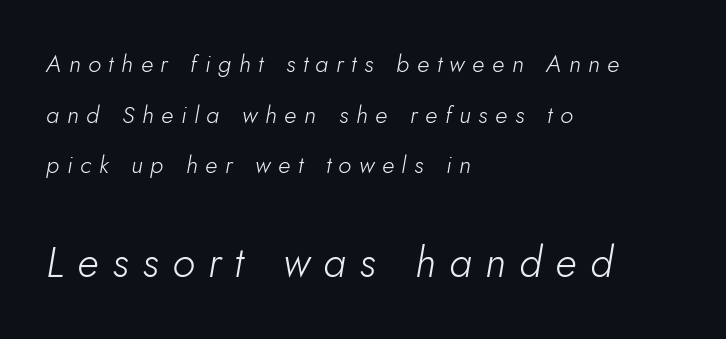
{"italic": "yes", "lean": "right", "slant_degrees": 5, "bold": "no", "weight": "light", "width": "normal", "stroke_contrast": "low", "x_height": "small", "monospaced": "no", "underline": "no", "align": "left", "line_spacing": "loose", "line_spacing_ratio": 2.11, "letter_spacing": "wide", "letter_spacing_em": 0.32, "larger_block": "second", "size_ratio": 1.75, "glyph_px": 42}
